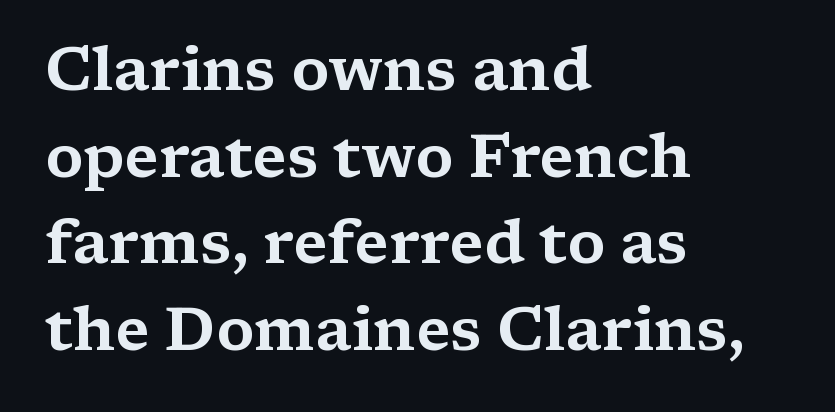
The image shows 61 px wide serif type, upright; set left-aligned, normal line spacing (1.42x), normal letter spacing, not underlined; medium stroke contrast and a medium x-height.
